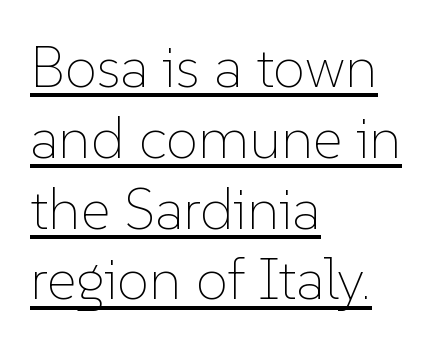
{"italic": "no", "bold": "no", "weight": "thin", "width": "normal", "stroke_contrast": "low", "x_height": "medium", "monospaced": "no", "underline": "yes", "align": "left", "line_spacing_ratio": 1.22, "letter_spacing": "normal", "letter_spacing_em": 0.0, "glyph_px": 58}
